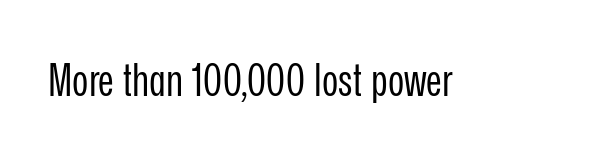
The letterforms sit shoulder to shoulder at normal distance. Typographically, this falls in the sans-serif category. Each row of text sits above clean, open space. Varying glyph widths throughout — classic text-font behaviour. A typesetter would mark this as roman, not italic.
